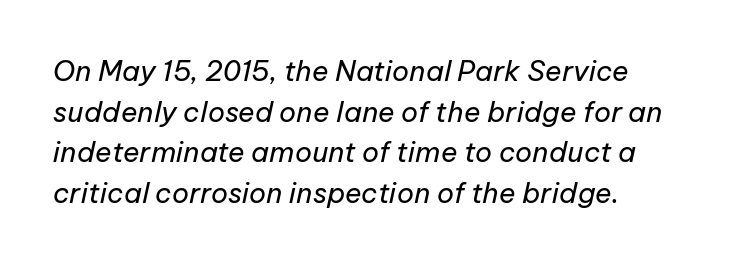
Note the varied advance widths — an 'i' is clearly narrower than an 'm'. Has an underline been added? It has not. Yep, that's italic — everything's leaning. Tracking value appears to be zero — textbook default spacing.
